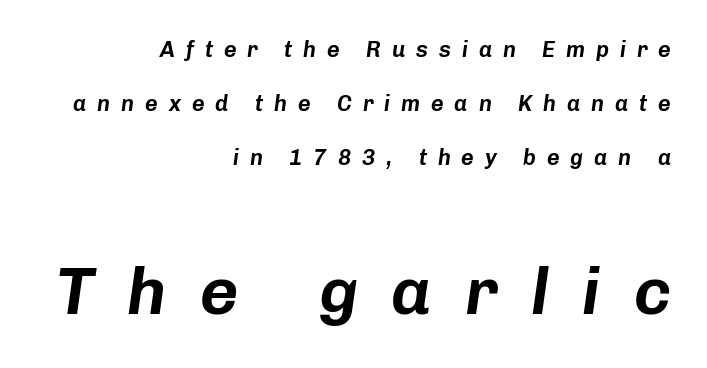
The image shows 67 px text type, italic (leaning right); set right-aligned, loose line spacing (2.45x), unusually wide letter spacing (+0.49 em), not underlined; the second (bottom) block is 3.05x larger; low stroke contrast and a medium x-height.
